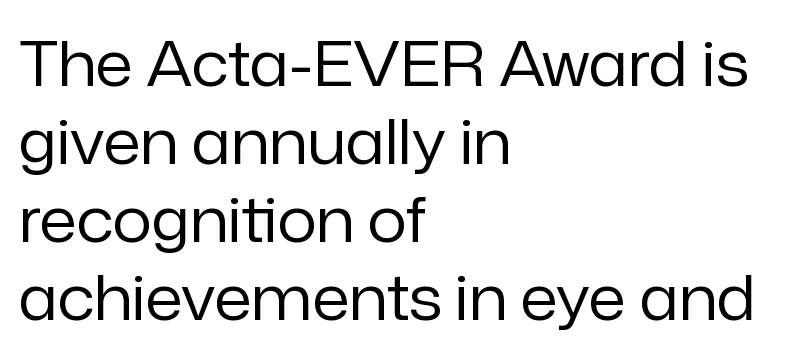
Line starts are locked; line ends wander. The letters look calm and open, with moderate or lighter stems. This sample has the flowing, uneven cadence of proportional lettering. The space directly below the letters is spotless. Unlike italic type, these characters show no tilt at all.
